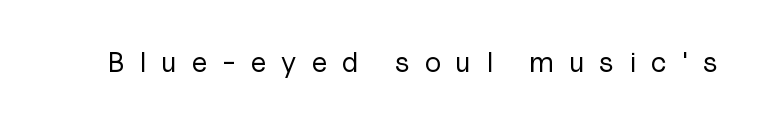
Observe the wide spacing: letters keep a clear distance from each other. These lines are rendered in a variable-pitch font. This rendering employs a face without finishing strokes, i.e., a sans-serif. Designer's note — italics off, roman on.
